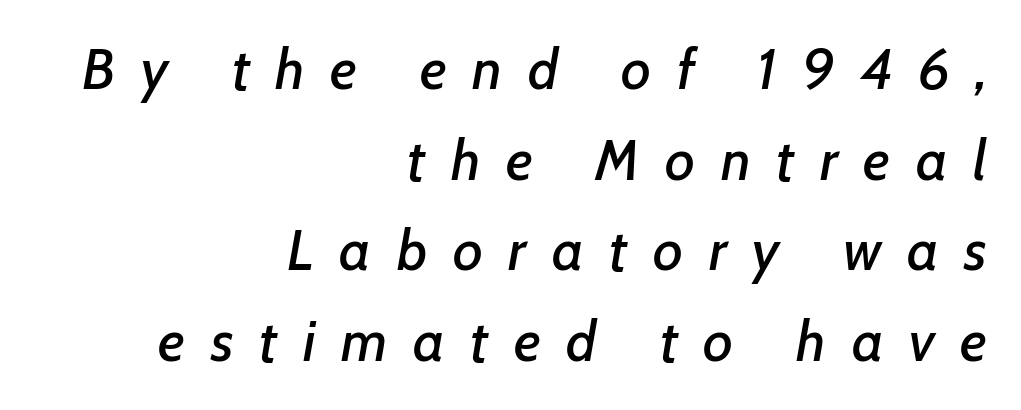
The image shows 57 px text type, italic (leaning right); set right-aligned, normal line spacing (1.59x), unusually wide letter spacing (+0.45 em), not underlined; low stroke contrast and a medium x-height.
